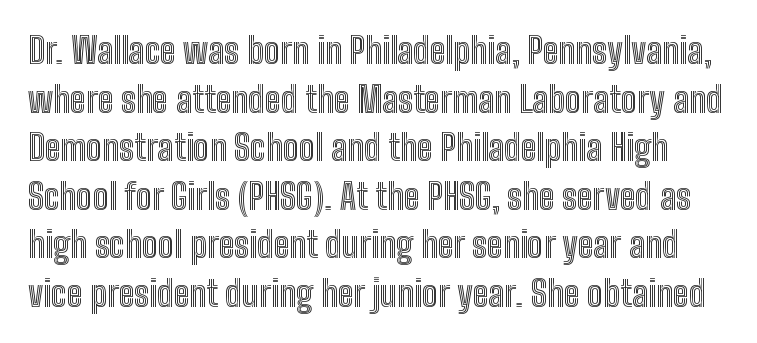
The image shows 36 px condensed type, upright; set normal line spacing (1.35x), normal letter spacing, not underlined; a medium x-height.
